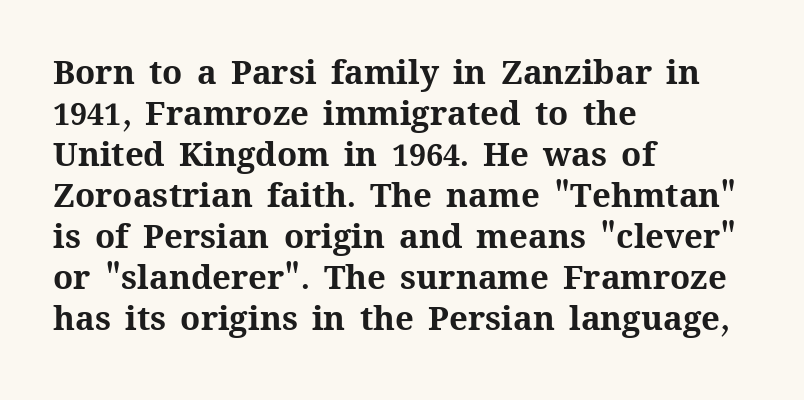
The words here are not underlined. Emphasis by weight is at full strength: bold. Every row of glyphs begins at an identical x-position on the left. The lettering holds an erect, upright posture throughout. Each word holds together tightly as a unit, with standard inter-letter gaps.
